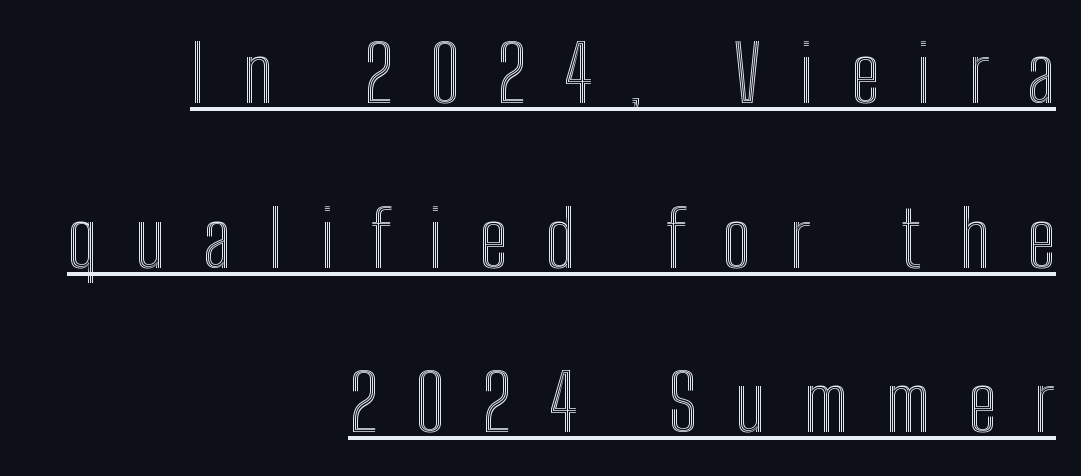
{"italic": "no", "width": "condensed", "x_height": "medium", "monospaced": "no", "underline": "yes", "align": "right", "line_spacing": "loose", "line_spacing_ratio": 2.11, "letter_spacing": "wide", "letter_spacing_em": 0.48, "glyph_px": 78}
